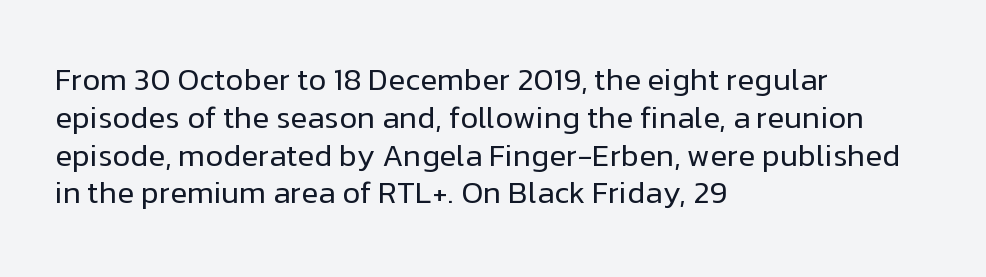
Q: Is the text bold? A: No.
Q: Is the text italic (slanted)? A: No, it is upright.
Q: Is the typeface a serif or a sans-serif typeface? A: Sans-serif.
Q: Is the text underlined? A: No.
Q: How is the paragraph aligned? A: Left-aligned.
Q: Is the spacing between letters normal or unusually wide? A: Normal.
Q: Width (condensed, normal, or wide)? A: Normal.
Q: Stroke contrast? A: Low.
Q: x-height? A: Medium.
Q: Monospaced? A: No.
